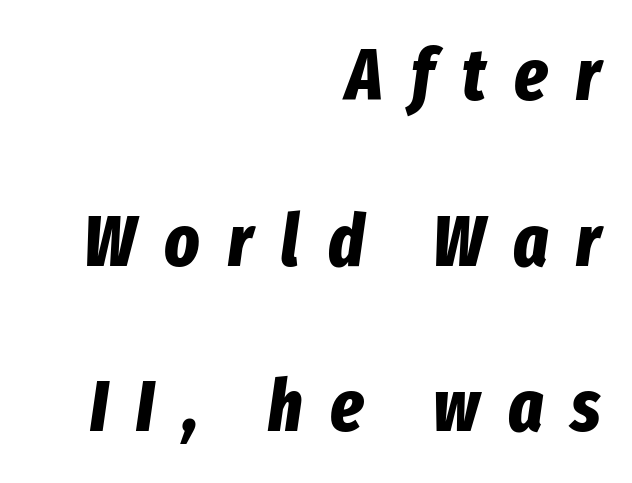
Q: Is the text bold? A: Yes.
Q: Is the text italic (slanted)? A: Yes, it leans right by about 8 degrees.
Q: Is the text underlined? A: No.
Q: How is the paragraph aligned? A: Right-aligned.
Q: Is the spacing between letters normal or unusually wide? A: Unusually wide.
Q: Is the spacing between lines tight, normal or loose? A: Loose.
Q: Width (condensed, normal, or wide)? A: Condensed.
Q: Stroke contrast? A: Low.
Q: x-height? A: Medium.
Q: Monospaced? A: No.
